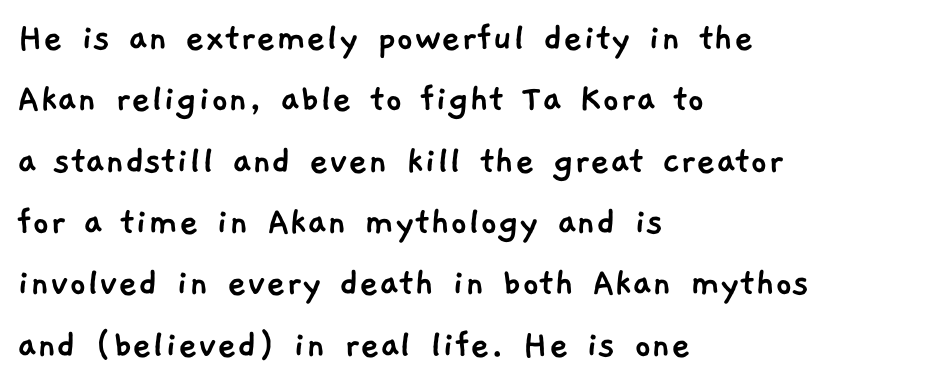
Q: Is the typeface a serif or a sans-serif typeface? A: Sans-serif.
Q: Is the text underlined? A: No.
Q: How is the paragraph aligned? A: Left-aligned.
Q: Is the spacing between letters normal or unusually wide? A: Normal.
Q: Is the spacing between lines tight, normal or loose? A: Normal.
Q: Width (condensed, normal, or wide)? A: Normal.
Q: Stroke contrast? A: Low.
Q: x-height? A: Medium.
Q: Monospaced? A: No.
